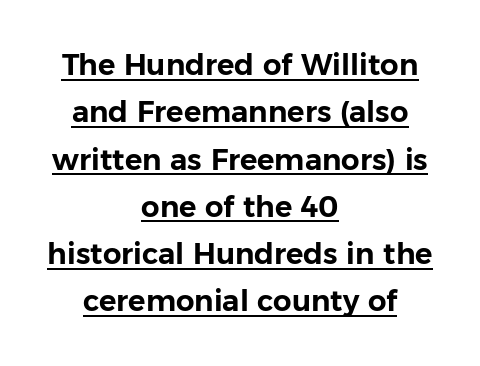
Quick note: underline on. Words appear dense and cohesive because spacing is normal. One-word summary of the alignment: center. Regarding serifs, this sample does without them. Each letter keeps its own natural width here, so spacing adapts to shape.
